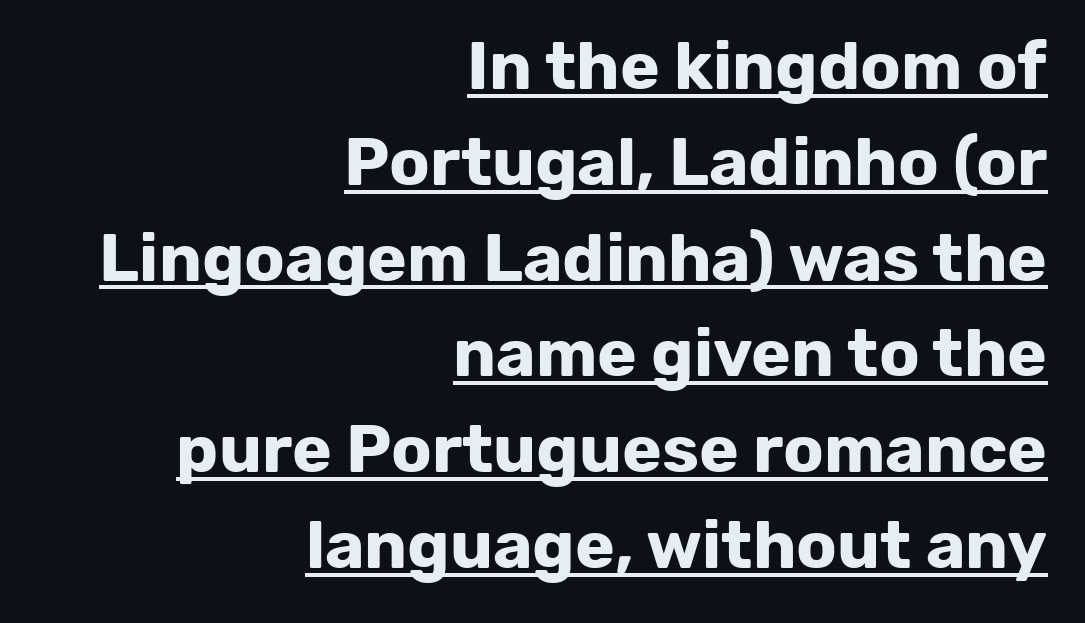
The image shows 67 px bold sans-serif type, upright; set right-aligned, normal line spacing (1.43x), normal letter spacing, underlined; low stroke contrast and a medium x-height.
